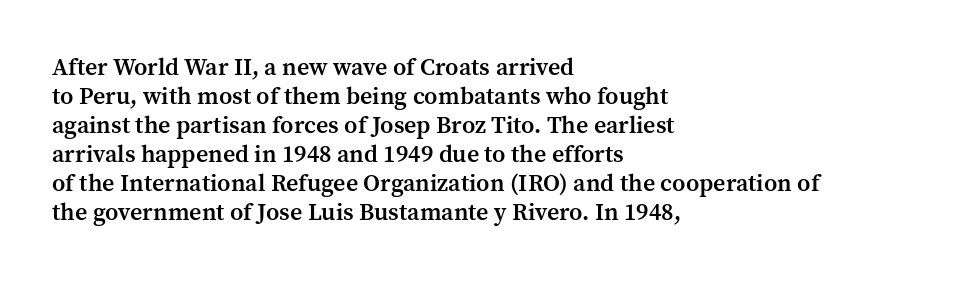
A fair bit of extra ink — the face is semibold, not bold. Reading down the block, your eye returns to a fixed left position each line. Style check: upright. Compared with typical body copy, the letter spacing here is the same. The passage shown is not underscored anywhere.
